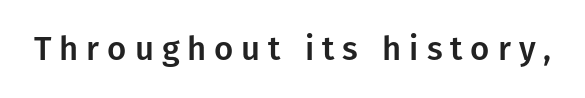
{"serif": "no", "italic": "no", "width": "normal", "stroke_contrast": "low", "x_height": "medium", "monospaced": "no", "underline": "no", "letter_spacing": "wide", "letter_spacing_em": 0.24, "glyph_px": 33}
